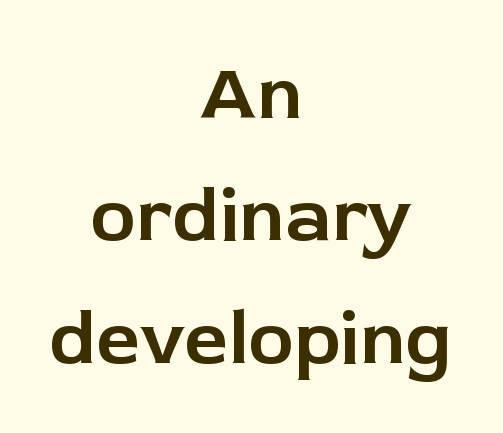
{"serif": "no", "italic": "no", "width": "normal", "stroke_contrast": "low", "x_height": "medium", "monospaced": "no", "underline": "no", "align": "center", "line_spacing": "normal", "line_spacing_ratio": 1.59, "letter_spacing": "normal", "letter_spacing_em": 0.0, "glyph_px": 77}
